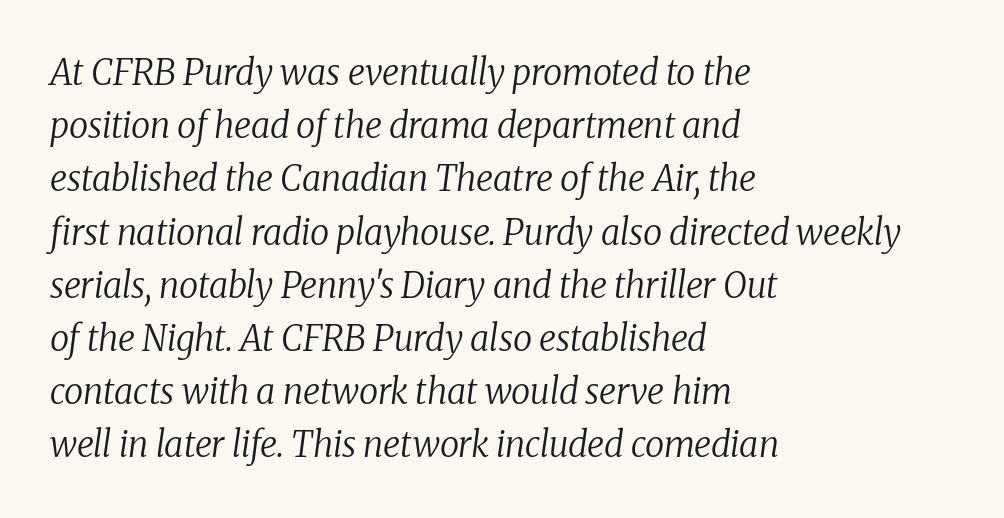
Q: Is the text bold? A: No.
Q: Is the text italic (slanted)? A: Yes, it leans right by about 8 degrees.
Q: Is the typeface a serif or a sans-serif typeface? A: Serif.
Q: Is the text underlined? A: No.
Q: How is the paragraph aligned? A: Left-aligned.
Q: Is the spacing between letters normal or unusually wide? A: Normal.
Q: Is the spacing between lines tight, normal or loose? A: Normal.
Q: Width (condensed, normal, or wide)? A: Normal.
Q: Stroke contrast? A: Low.
Q: x-height? A: Medium.
Q: Monospaced? A: No.
